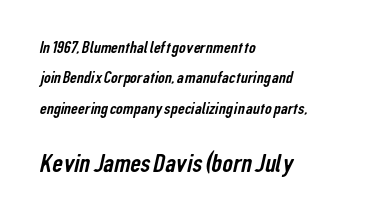
Q: Is the text underlined? A: No.
Q: How is the paragraph aligned? A: Left-aligned.
Q: Is the spacing between letters normal or unusually wide? A: Normal.
Q: Which block of text is set in a larger size, the first (top) or the second (bottom)? A: The second (bottom) one.
